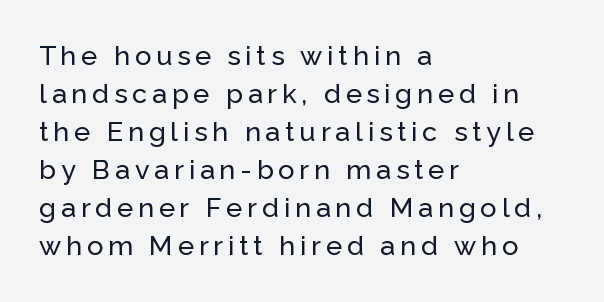
One-word summary of the alignment: left. Posture: upright roman. Type without underlining. Successive baselines arrive at the customary interval.
